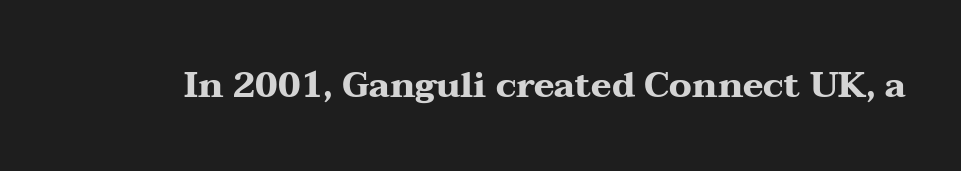
The image shows 35 px heavy, wide serif type, upright; set normal letter spacing, not underlined; medium stroke contrast and a medium x-height.
